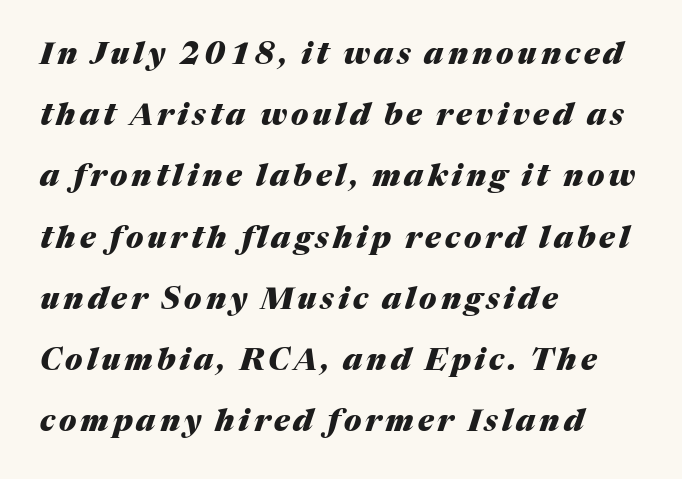
Q: Is the text bold? A: Yes.
Q: Is the text italic (slanted)? A: Yes, it leans right by about 17 degrees.
Q: Is the text underlined? A: No.
Q: How is the paragraph aligned? A: Left-aligned.
Q: Is the spacing between lines tight, normal or loose? A: Loose.
Q: Width (condensed, normal, or wide)? A: Normal.
Q: Stroke contrast? A: Medium.
Q: x-height? A: Medium.
Q: Monospaced? A: No.
